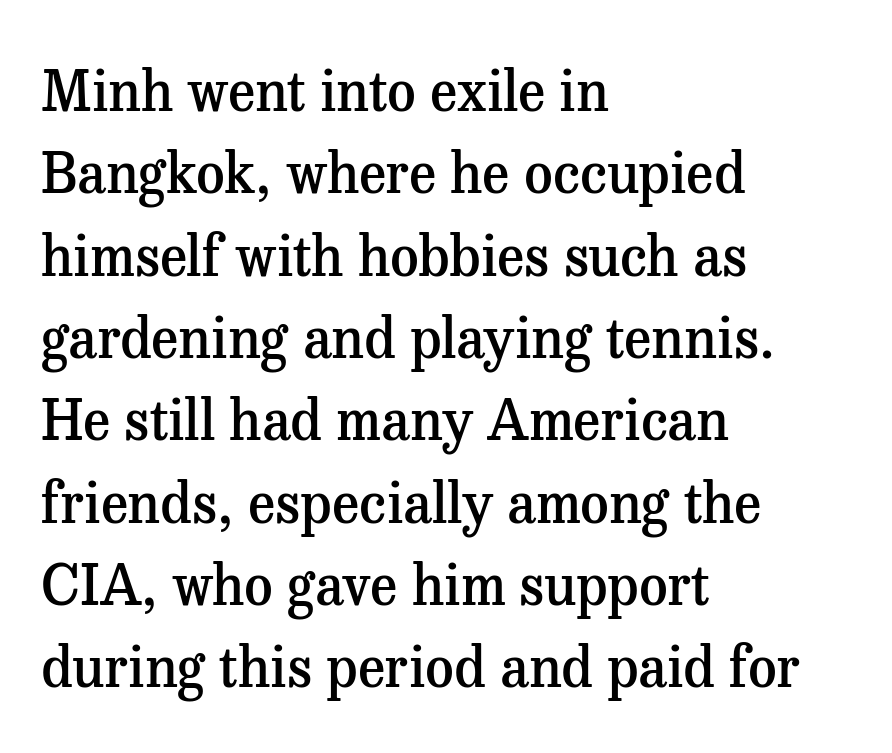
{"serif": "yes", "italic": "no", "bold": "semi", "weight": "semibold", "width": "normal", "stroke_contrast": "medium", "x_height": "medium", "monospaced": "no", "underline": "no", "align": "left", "line_spacing": "normal", "line_spacing_ratio": 1.47, "letter_spacing": "normal", "letter_spacing_em": 0.0, "glyph_px": 56}
